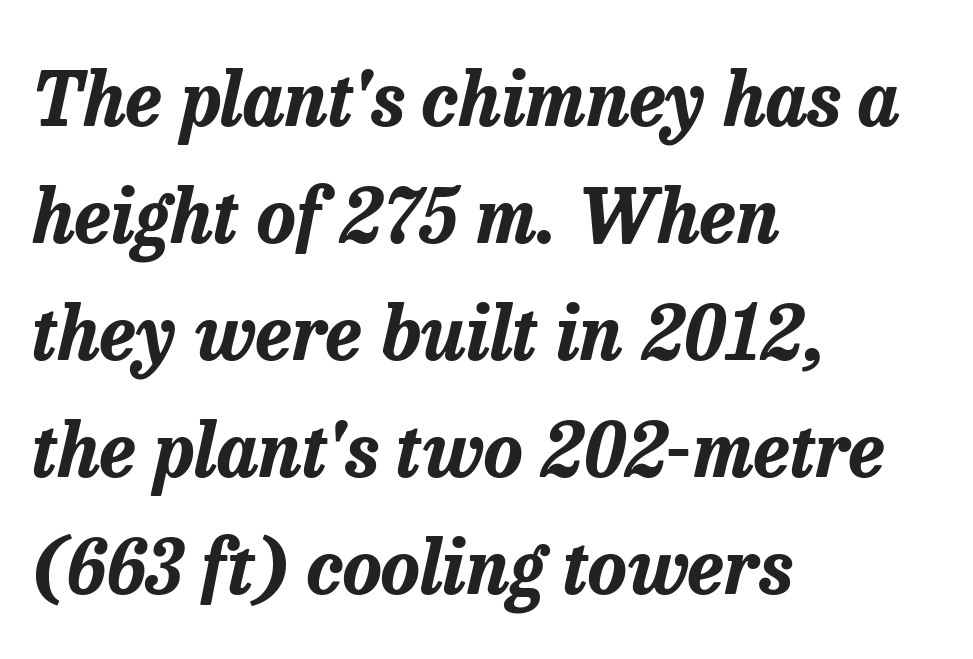
{"italic": "yes", "lean": "right", "slant_degrees": 13, "bold": "yes", "weight": "bold", "width": "normal", "stroke_contrast": "low", "x_height": "medium", "monospaced": "no", "underline": "no", "align": "left", "line_spacing": "normal", "line_spacing_ratio": 1.58, "letter_spacing": "normal", "letter_spacing_em": 0.0, "glyph_px": 74}
